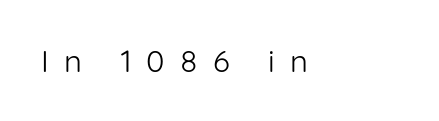
Q: Is the text bold? A: No.
Q: Is the text italic (slanted)? A: No, it is upright.
Q: Is the typeface a serif or a sans-serif typeface? A: Sans-serif.
Q: Is the text underlined? A: No.
Q: How is the paragraph aligned? A: Left-aligned.
Q: Is the spacing between letters normal or unusually wide? A: Unusually wide.
Q: Width (condensed, normal, or wide)? A: Normal.
Q: Stroke contrast? A: Low.
Q: x-height? A: Medium.
Q: Monospaced? A: No.
